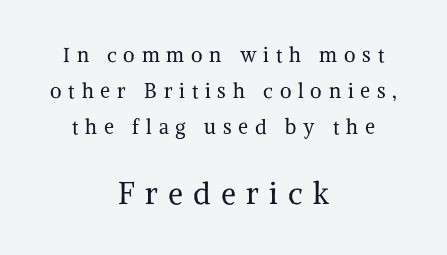
Q: Is the text bold? A: No.
Q: Is the text italic (slanted)? A: No, it is upright.
Q: Is the typeface a serif or a sans-serif typeface? A: Serif.
Q: Is the text underlined? A: No.
Q: How is the paragraph aligned? A: Centered.
Q: Is the spacing between letters normal or unusually wide? A: Unusually wide.
Q: Which block of text is set in a larger size, the first (top) or the second (bottom)? A: The second (bottom) one.
Q: Width (condensed, normal, or wide)? A: Normal.
Q: Stroke contrast? A: Medium.
Q: x-height? A: Medium.
Q: Monospaced? A: No.
